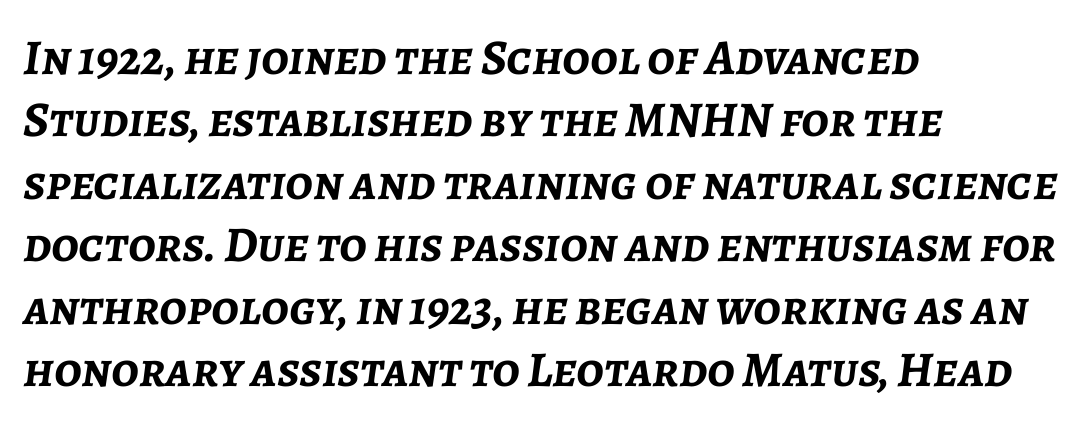
{"italic": "yes", "lean": "right", "slant_degrees": 7, "bold": "yes", "weight": "semibold", "width": "normal", "stroke_contrast": "low", "x_height": "medium", "monospaced": "no", "underline": "no", "align": "left", "line_spacing": "normal", "line_spacing_ratio": 1.25, "letter_spacing": "normal", "letter_spacing_em": 0.0, "glyph_px": 50}
